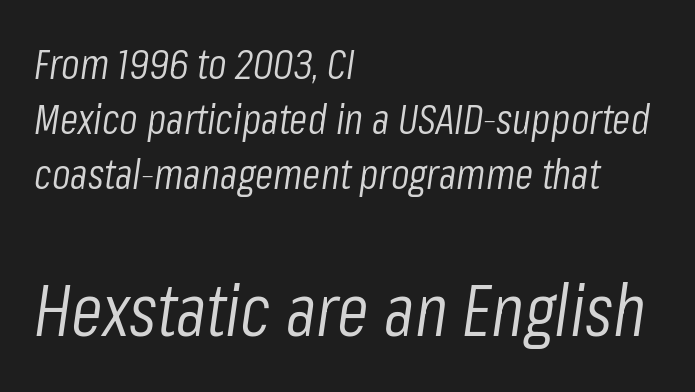
Q: Is the text bold? A: No.
Q: Is the text italic (slanted)? A: Yes, it leans right by about 8 degrees.
Q: Is the text underlined? A: No.
Q: How is the paragraph aligned? A: Left-aligned.
Q: Is the spacing between letters normal or unusually wide? A: Normal.
Q: Is the spacing between lines tight, normal or loose? A: Normal.
Q: Which block of text is set in a larger size, the first (top) or the second (bottom)? A: The second (bottom) one.
Q: Width (condensed, normal, or wide)? A: Condensed.
Q: Stroke contrast? A: Low.
Q: x-height? A: Medium.
Q: Monospaced? A: No.
